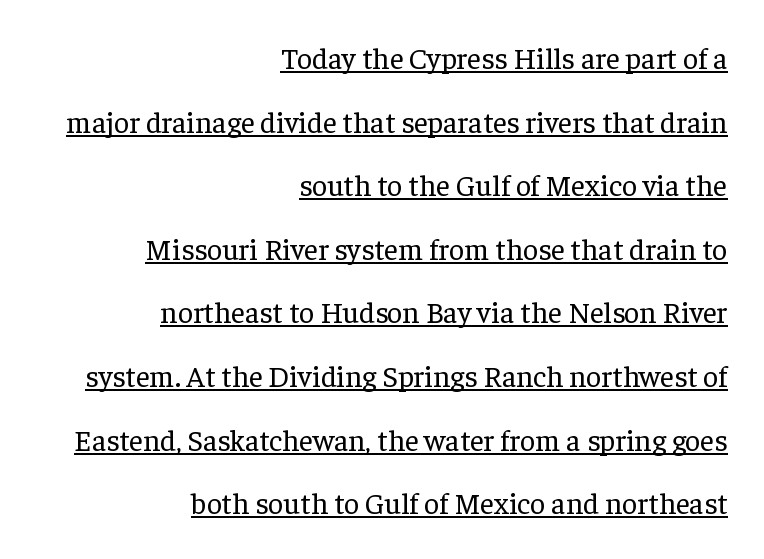
The image shows 30 px regular-weight serif type, upright; set right-aligned, loose line spacing (2.12x), normal letter spacing, underlined; low stroke contrast and a medium x-height.
